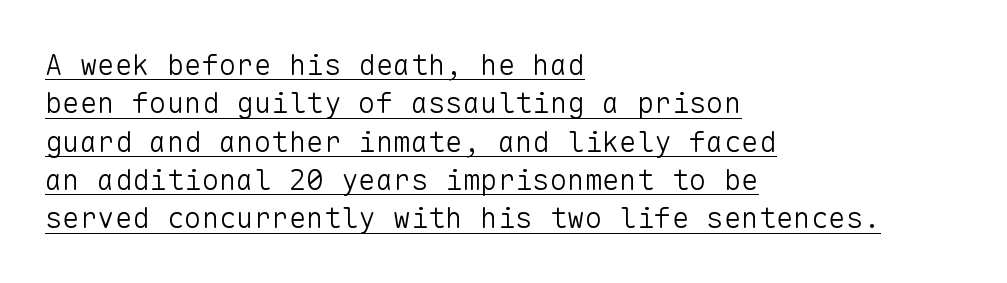
Q: Is the text bold? A: No.
Q: Is the text italic (slanted)? A: No, it is upright.
Q: Is the typeface a serif or a sans-serif typeface? A: Sans-serif.
Q: Is the text underlined? A: Yes.
Q: How is the paragraph aligned? A: Left-aligned.
Q: Is the spacing between letters normal or unusually wide? A: Normal.
Q: Is the spacing between lines tight, normal or loose? A: Normal.
Q: Width (condensed, normal, or wide)? A: Normal.
Q: Stroke contrast? A: Low.
Q: x-height? A: Medium.
Q: Monospaced? A: Yes.
